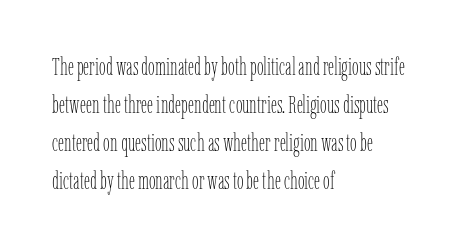
{"italic": "no", "bold": "no", "underline": "no", "align": "left", "line_spacing": "normal", "line_spacing_ratio": 1.58, "letter_spacing": "normal", "letter_spacing_em": 0.0, "glyph_px": 24}
